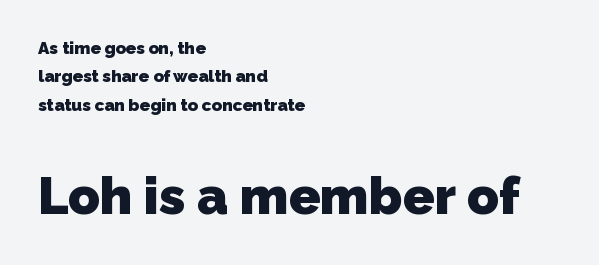
Q: Is the text bold? A: Yes.
Q: Is the typeface a serif or a sans-serif typeface? A: Sans-serif.
Q: Is the text underlined? A: No.
Q: How is the paragraph aligned? A: Left-aligned.
Q: Is the spacing between letters normal or unusually wide? A: Normal.
Q: Is the spacing between lines tight, normal or loose? A: Normal.
Q: Which block of text is set in a larger size, the first (top) or the second (bottom)? A: The second (bottom) one.
Q: Width (condensed, normal, or wide)? A: Normal.
Q: Stroke contrast? A: Low.
Q: x-height? A: Medium.
Q: Monospaced? A: No.
